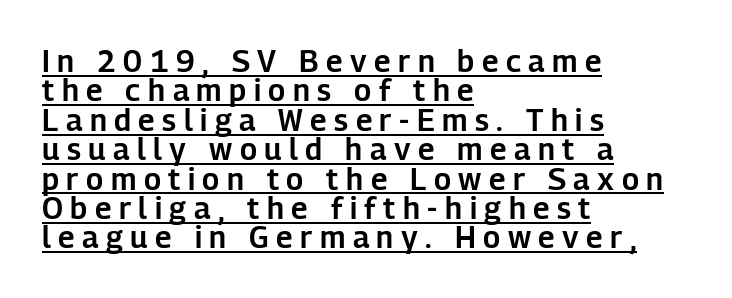
The image shows 30 px sans-serif type, upright; set left-aligned, tight line spacing (0.98x), unusually wide letter spacing (+0.25 em), underlined; low stroke contrast and a medium x-height.
